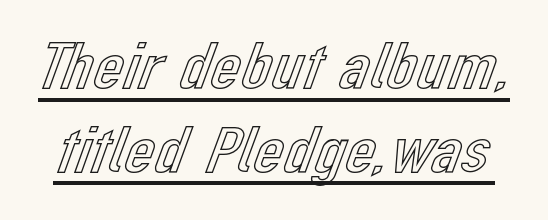
Quick note: underline on. Nobody touched the tracking dial on this one. The line-height multiplier appears to be the usual default. Varying glyph widths throughout — classic text-font behaviour.
